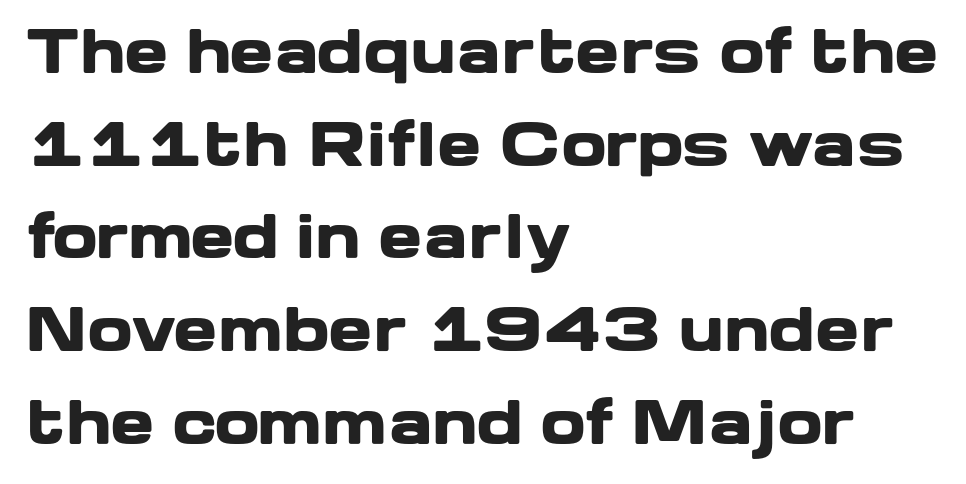
Q: Is the text bold? A: Yes.
Q: Is the text italic (slanted)? A: No, it is upright.
Q: Is the typeface a serif or a sans-serif typeface? A: Sans-serif.
Q: Is the text underlined? A: No.
Q: How is the paragraph aligned? A: Left-aligned.
Q: Is the spacing between letters normal or unusually wide? A: Normal.
Q: Is the spacing between lines tight, normal or loose? A: Normal.
Q: Width (condensed, normal, or wide)? A: Wide.
Q: Stroke contrast? A: Low.
Q: x-height? A: Medium.
Q: Monospaced? A: No.
